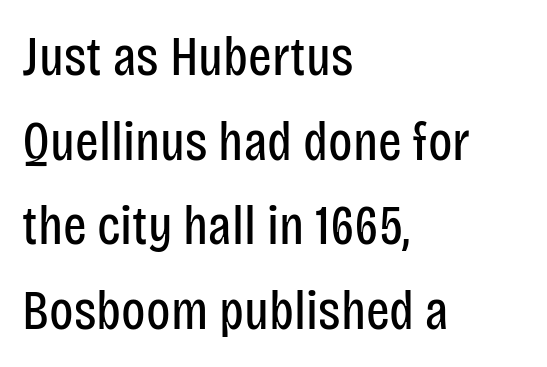
{"serif": "no", "italic": "no", "bold": "no", "weight": "regular", "width": "condensed", "stroke_contrast": "low", "x_height": "large", "monospaced": "no", "underline": "no", "align": "left", "line_spacing": "normal", "line_spacing_ratio": 1.51, "letter_spacing": "normal", "letter_spacing_em": 0.0, "glyph_px": 56}
